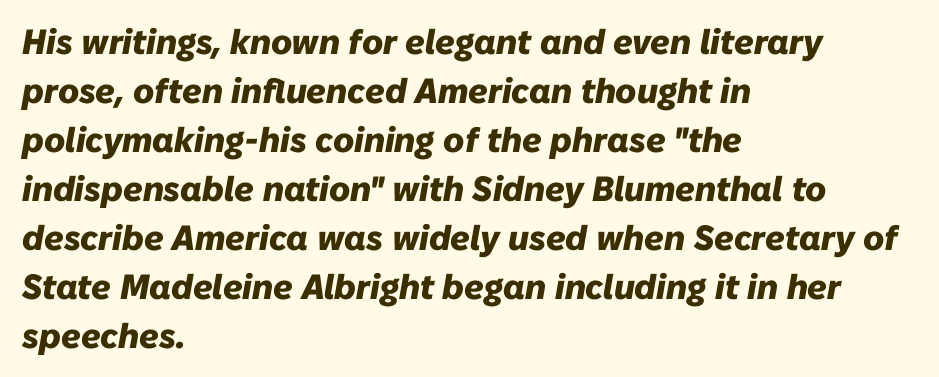
Q: Is the text bold? A: Yes.
Q: Is the text italic (slanted)? A: Yes, it leans right by about 10 degrees.
Q: Is the text underlined? A: No.
Q: How is the paragraph aligned? A: Left-aligned.
Q: Is the spacing between letters normal or unusually wide? A: Normal.
Q: Is the spacing between lines tight, normal or loose? A: Normal.
Q: Width (condensed, normal, or wide)? A: Normal.
Q: Stroke contrast? A: Low.
Q: x-height? A: Medium.
Q: Monospaced? A: No.
